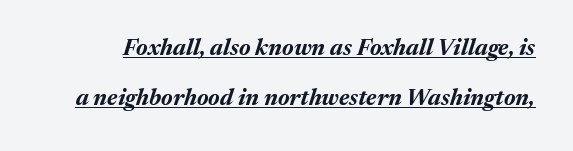
The image shows 23 px bold type, italic (leaning right); set loose line spacing (2.18x), normal letter spacing, underlined.
